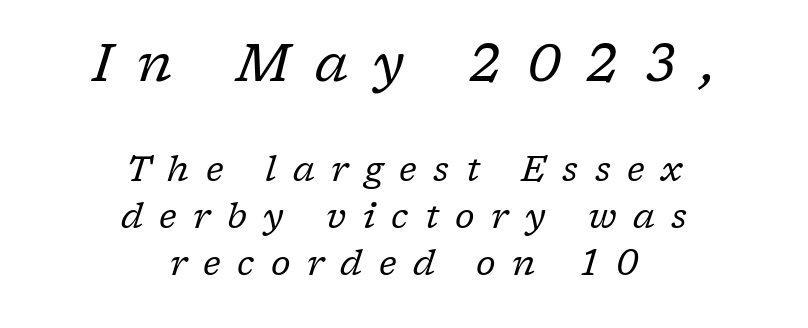
{"serif": "yes", "italic": "yes", "lean": "right", "slant_degrees": 17, "bold": "no", "weight": "regular", "width": "normal", "stroke_contrast": "low", "x_height": "medium", "monospaced": "no", "underline": "no", "align": "center", "line_spacing": "normal", "line_spacing_ratio": 1.34, "letter_spacing": "wide", "letter_spacing_em": 0.47, "larger_block": "first", "size_ratio": 1.51, "glyph_px": 53}
